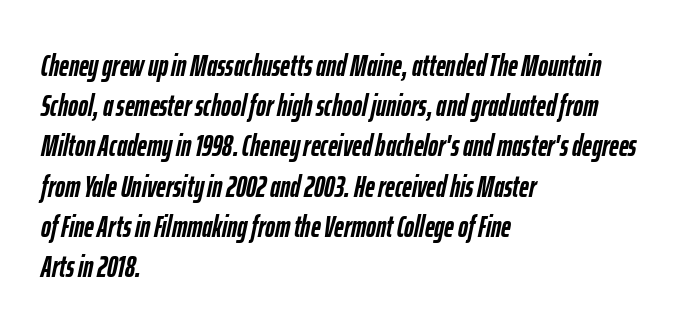
The typography opts for an oblique posture over an upright one. The space between consecutive lines is moderate. Is this a fixed-width face? No — the glyphs have proportional, varying widths. Rule under the text: the space is simply empty. The letters are bold, with thick, heavy strokes.
